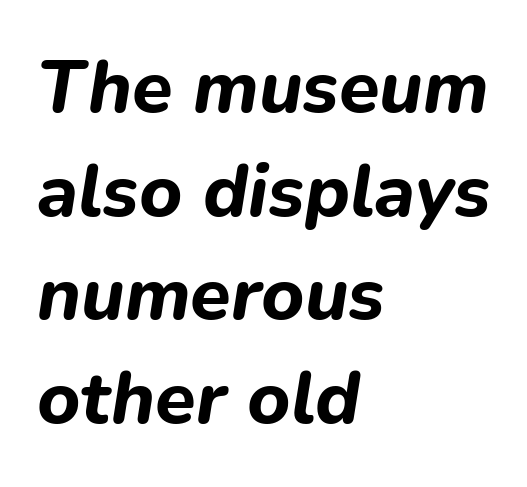
Look at the stroke-to-counter ratio: heavy, a bold. The axis of the letterforms is tilted away from vertical. A typesetter would call this zero additional tracking. The letters advance in unequal steps, a hallmark of proportional type.
